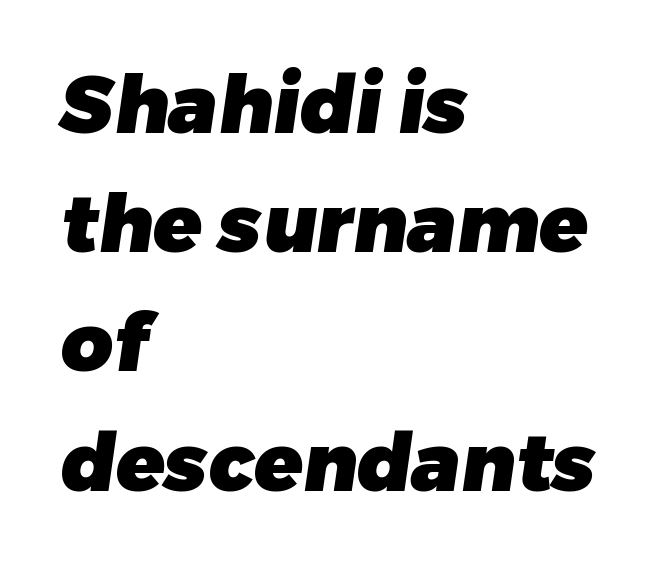
{"serif": "no", "bold": "yes", "weight": "heavy", "width": "normal", "stroke_contrast": "low", "x_height": "medium", "monospaced": "no", "underline": "no", "align": "left", "line_spacing": "normal", "line_spacing_ratio": 1.49, "letter_spacing": "normal", "letter_spacing_em": 0.0, "glyph_px": 80}
